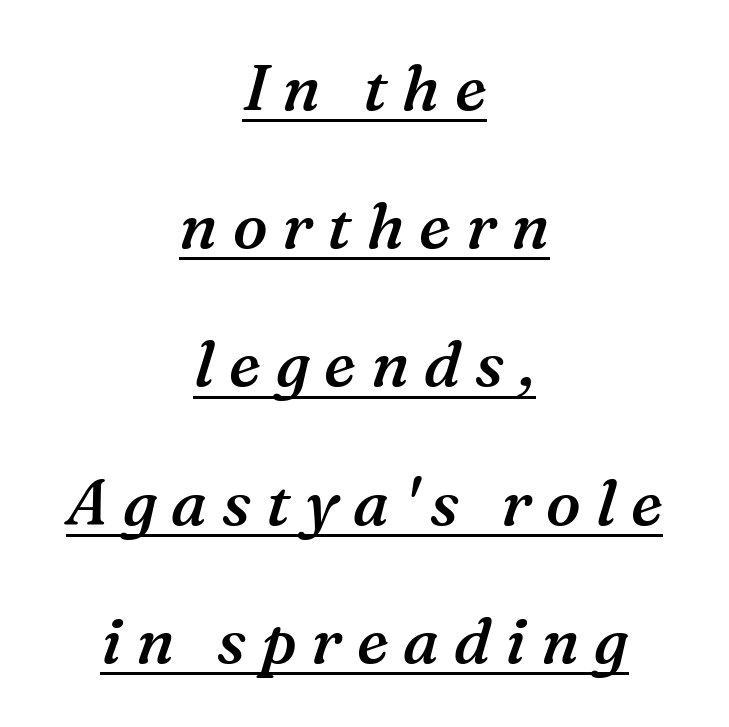
{"serif": "yes", "italic": "yes", "lean": "right", "slant_degrees": 16, "bold": "semi", "weight": "semibold", "width": "normal", "stroke_contrast": "medium", "x_height": "medium", "monospaced": "no", "underline": "yes", "align": "center", "line_spacing": "loose", "line_spacing_ratio": 2.16, "letter_spacing": "wide", "letter_spacing_em": 0.23, "glyph_px": 64}
